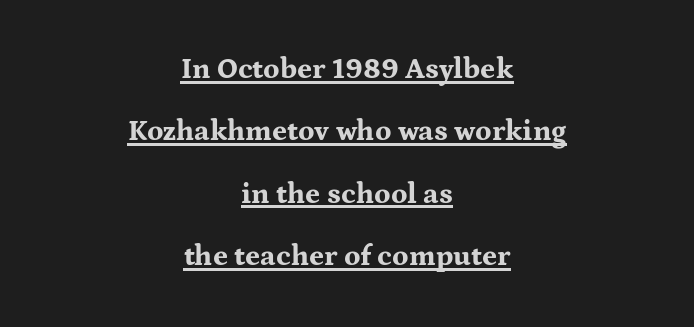
Q: Is the text bold? A: Yes.
Q: Is the text italic (slanted)? A: No, it is upright.
Q: Is the typeface a serif or a sans-serif typeface? A: Serif.
Q: Is the text underlined? A: Yes.
Q: How is the paragraph aligned? A: Centered.
Q: Is the spacing between letters normal or unusually wide? A: Normal.
Q: Is the spacing between lines tight, normal or loose? A: Loose.
Q: Width (condensed, normal, or wide)? A: Wide.
Q: Stroke contrast? A: Medium.
Q: x-height? A: Medium.
Q: Monospaced? A: No.
